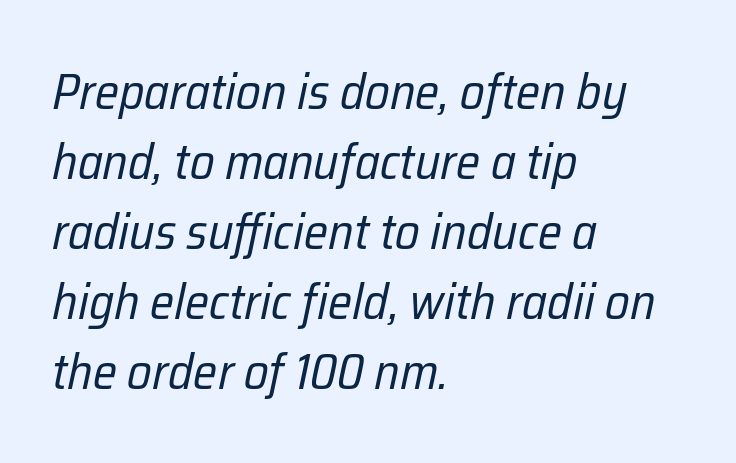
Every character sits at an angle, as italics do. Stems here are at most as thick as an everyday book face. The lines are quadded left. Note the varied advance widths — an 'i' is clearly narrower than an 'm'. The tracking reads as untouched default to a designer's eye. Regular leading.
